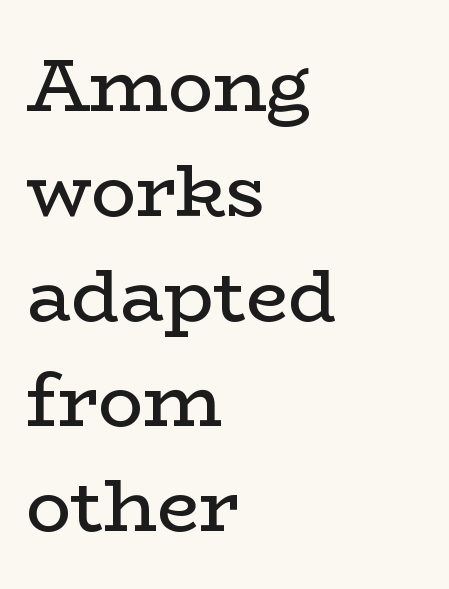
The image shows 75 px regular-weight, wide serif type, upright; set left-aligned, normal line spacing (1.4x), normal letter spacing, not underlined; low stroke contrast and a medium x-height.
